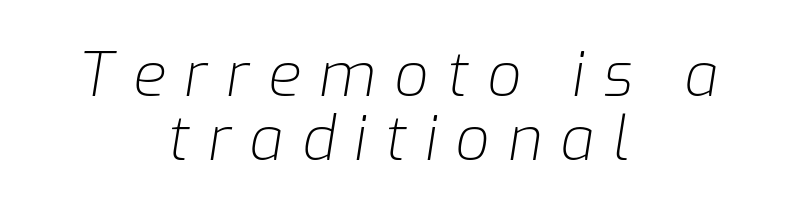
Q: Is the text bold? A: No.
Q: Is the text italic (slanted)? A: Yes, it leans right by about 9 degrees.
Q: Is the text underlined? A: No.
Q: How is the paragraph aligned? A: Centered.
Q: Is the spacing between letters normal or unusually wide? A: Unusually wide.
Q: Is the spacing between lines tight, normal or loose? A: Tight.
Q: Width (condensed, normal, or wide)? A: Normal.
Q: Stroke contrast? A: Low.
Q: x-height? A: Medium.
Q: Monospaced? A: No.
